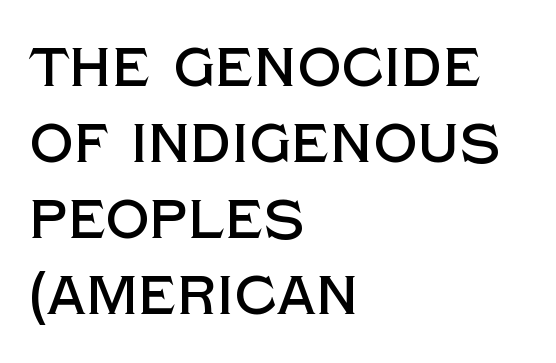
The image shows 55 px sans-serif type, upright; set left-aligned, normal line spacing (1.38x), normal letter spacing, not underlined; a large x-height.
